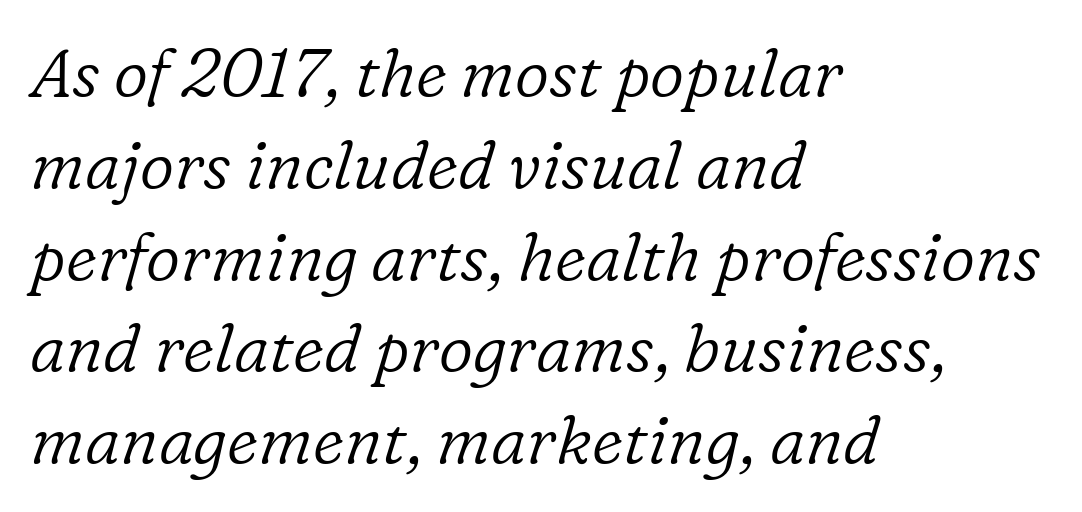
A typesetter would call this proportional, since set widths differ per character. Compared with typical paragraphs, the rows here are spaced about the same. Heaviness? Minimal to ordinary, like unemphasized prose. Lines of text with bare space underneath. The designer went with a serif here, giving each stem small feet.
